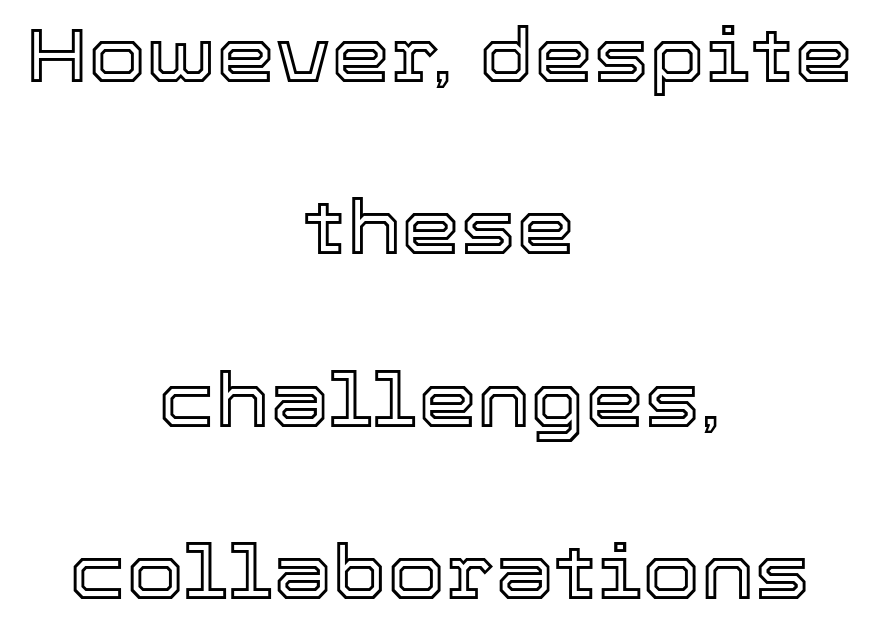
The image shows 75 px text type, upright; set centered, loose line spacing (2.3x), normal letter spacing, not underlined; a medium x-height.
